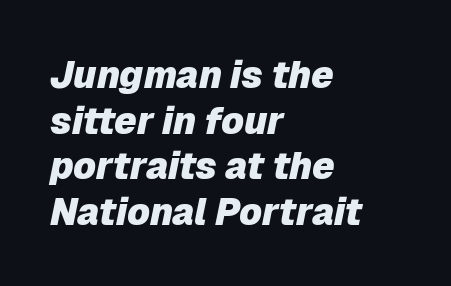
Q: Is the text bold? A: Yes.
Q: Is the text italic (slanted)? A: Yes, it leans right by about 12 degrees.
Q: Is the text underlined? A: No.
Q: How is the paragraph aligned? A: Left-aligned.
Q: Is the spacing between letters normal or unusually wide? A: Normal.
Q: Width (condensed, normal, or wide)? A: Normal.
Q: Stroke contrast? A: Low.
Q: x-height? A: Medium.
Q: Monospaced? A: No.
